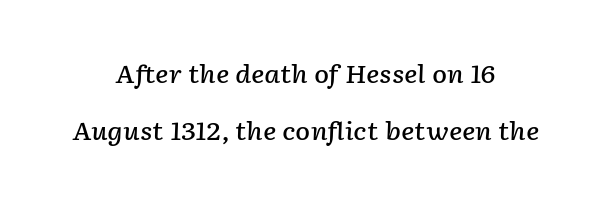
The image shows 25 px text type, italic (leaning right); set centered, loose line spacing (2.27x), normal letter spacing, not underlined.
